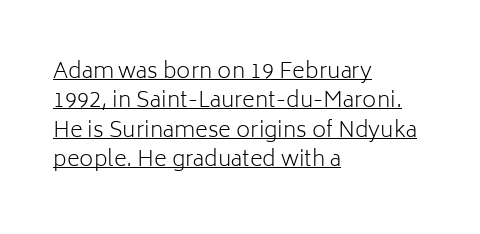
The image shows 22 px text type, upright; set left-aligned, normal line spacing (1.33x), normal letter spacing, underlined.
